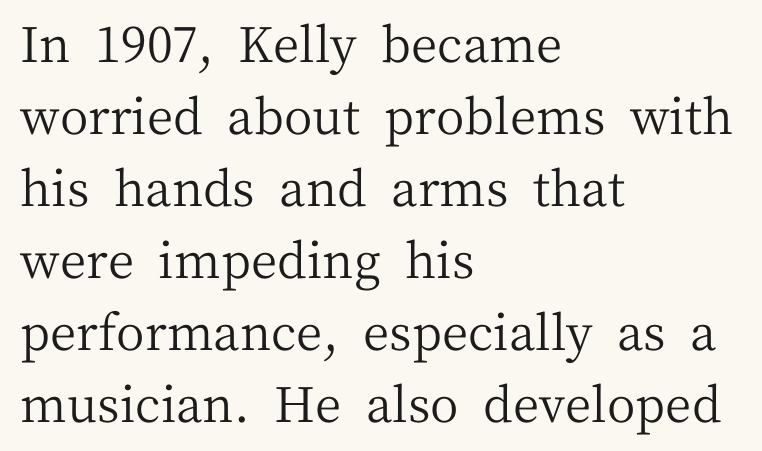
Regarding leading, the lines here are spaced in the standard way. To sum up the face: it has serifs. Students, note that the glyphs here touch the page at normal intervals. The paragraph has a hard left edge and a soft right edge. When letters stand straight like this, we call the style roman or upright.
